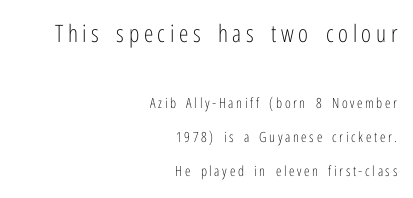
Q: Is the text bold? A: No.
Q: Is the text italic (slanted)? A: No, it is upright.
Q: Is the text underlined? A: No.
Q: How is the paragraph aligned? A: Right-aligned.
Q: Is the spacing between lines tight, normal or loose? A: Loose.
Q: Which block of text is set in a larger size, the first (top) or the second (bottom)? A: The first (top) one.
